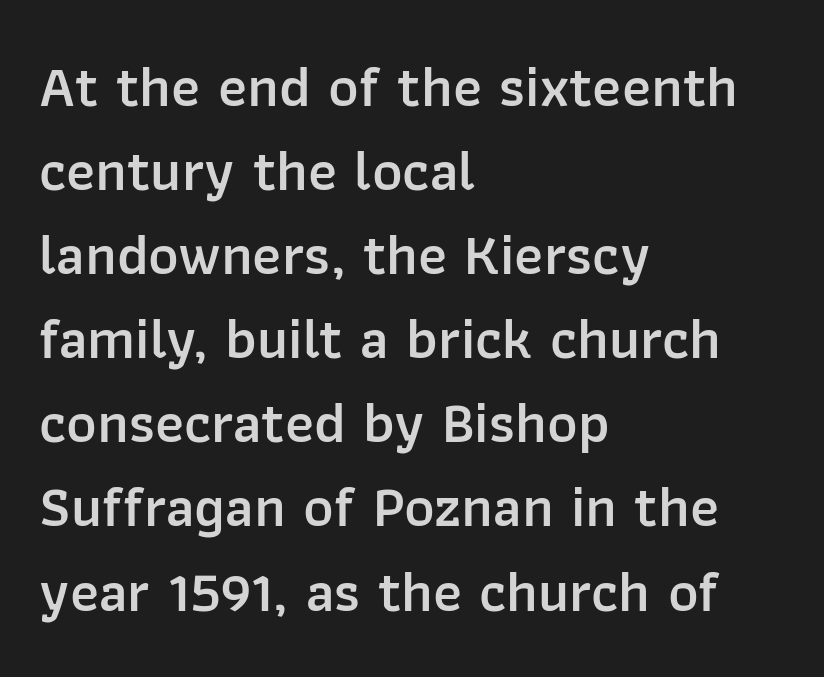
Q: Is the text bold? A: Semi-bold.
Q: Is the text italic (slanted)? A: No, it is upright.
Q: Is the typeface a serif or a sans-serif typeface? A: Sans-serif.
Q: Is the text underlined? A: No.
Q: How is the paragraph aligned? A: Left-aligned.
Q: Is the spacing between letters normal or unusually wide? A: Normal.
Q: Is the spacing between lines tight, normal or loose? A: Normal.
Q: Width (condensed, normal, or wide)? A: Normal.
Q: Stroke contrast? A: Low.
Q: x-height? A: Medium.
Q: Monospaced? A: No.
